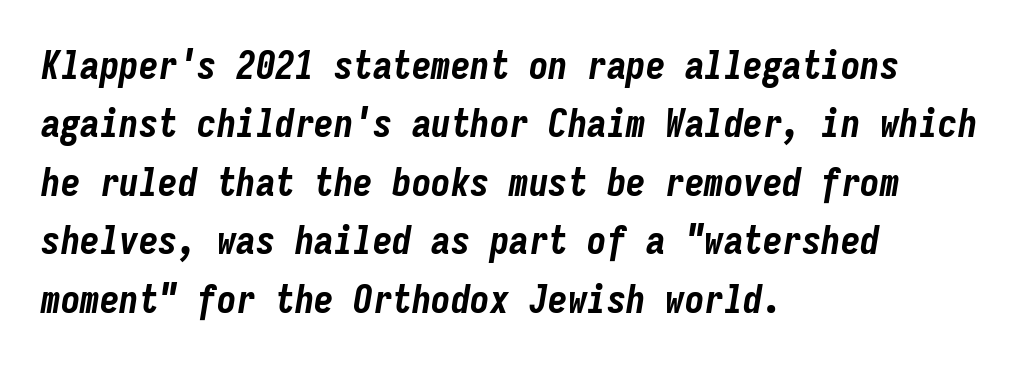
The passage shown is emphatically bold. The whole block is typeset with a tilt. No word sits above an underline. These lines sit exactly where default settings would place them. You could count columns in this text — the font is strictly monospaced.
